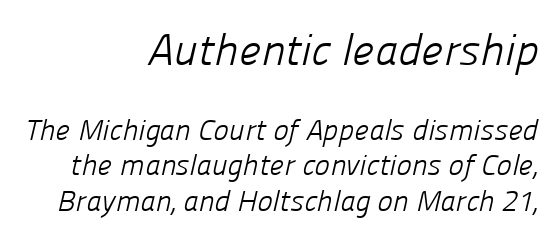
{"serif": "no", "bold": "no", "weight": "light", "width": "normal", "stroke_contrast": "low", "x_height": "medium", "monospaced": "no", "underline": "no", "align": "right", "line_spacing_ratio": 1.22, "letter_spacing": "normal", "letter_spacing_em": 0.0, "larger_block": "first", "size_ratio": 1.52, "glyph_px": 44}
